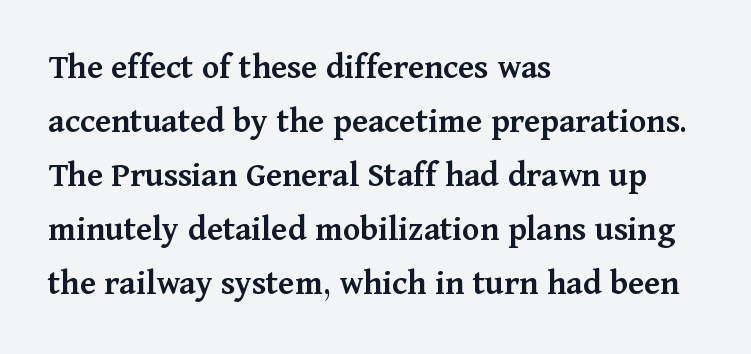
{"serif": "yes", "italic": "no", "bold": "semi", "weight": "semibold", "width": "normal", "stroke_contrast": "medium", "x_height": "medium", "monospaced": "no", "underline": "no", "align": "left", "line_spacing": "normal", "line_spacing_ratio": 1.5, "letter_spacing": "normal", "letter_spacing_em": 0.0, "glyph_px": 36}
